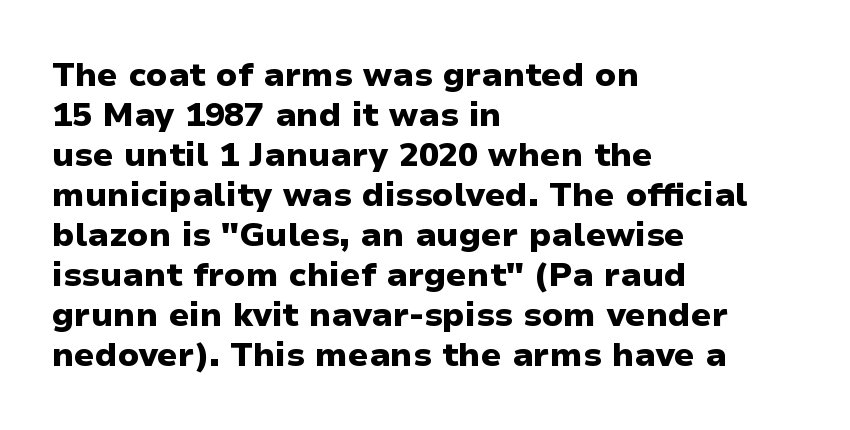
The image shows 33 px heavy sans-serif type, upright; set left-aligned, line spacing 1.21x, normal letter spacing, not underlined; low stroke contrast and a medium x-height.
